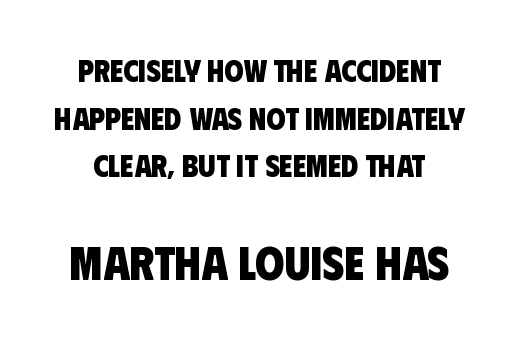
Compare the two chunks: the lower has the greater cap height. This sample uses a sans-serif face. Leading: standard. The letters advance in unequal steps, a hallmark of proportional type. The line texture is even and compact thanks to regular tracking. Summary of weight: heavy, a full bold.
